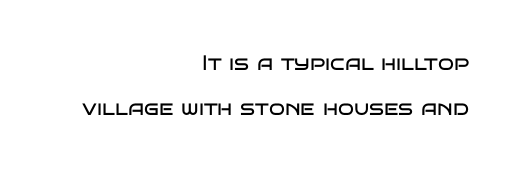
{"italic": "no", "bold": "no", "underline": "no", "align": "right", "line_spacing": "loose", "line_spacing_ratio": 2.15, "letter_spacing": "normal", "letter_spacing_em": 0.0, "glyph_px": 21}
